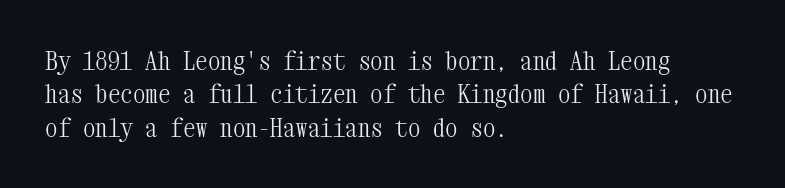
Q: Is the text bold? A: No.
Q: Is the text italic (slanted)? A: No, it is upright.
Q: Is the text underlined? A: No.
Q: How is the paragraph aligned? A: Left-aligned.
Q: Is the spacing between letters normal or unusually wide? A: Normal.
Q: Is the spacing between lines tight, normal or loose? A: Normal.
